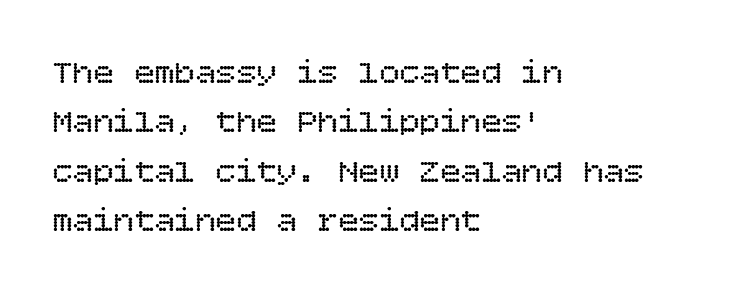
{"italic": "no", "bold": "no", "weight": "regular", "width": "normal", "stroke_contrast": "low", "x_height": "large", "underline": "no", "align": "left", "line_spacing": "normal", "line_spacing_ratio": 1.45, "letter_spacing": "normal", "letter_spacing_em": 0.0, "glyph_px": 34}
